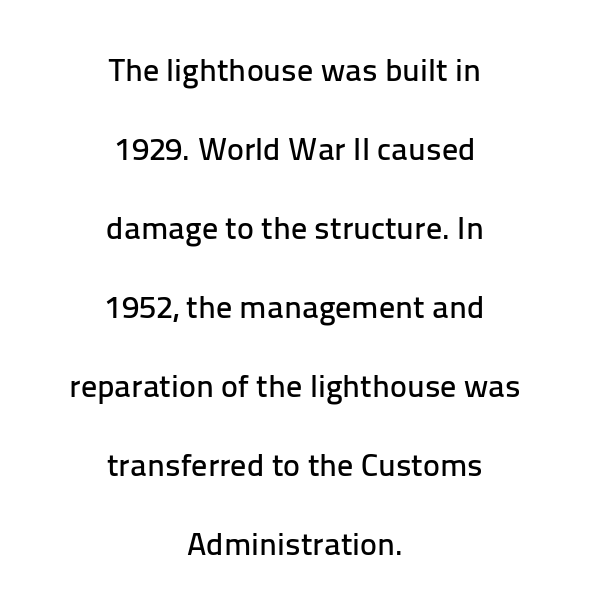
The image shows 32 px sans-serif type, upright; set centered, loose line spacing (2.47x), normal letter spacing, not underlined; low stroke contrast and a medium x-height.
